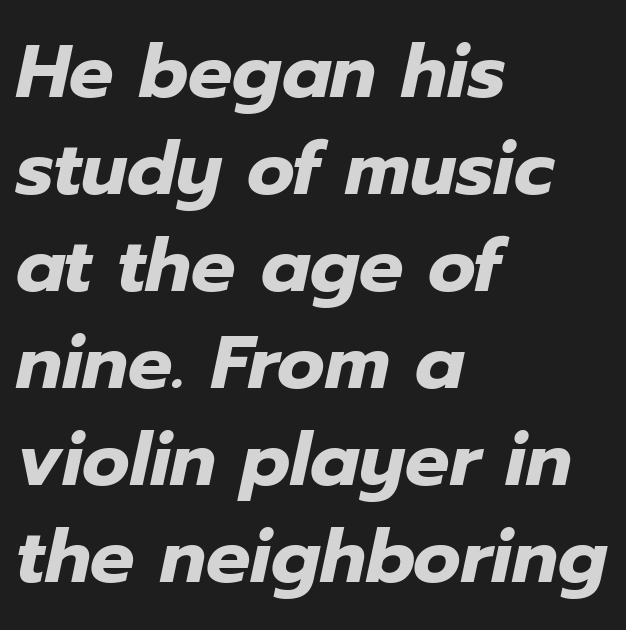
Q: Is the text bold? A: Yes.
Q: Is the text italic (slanted)? A: Yes, it leans right by about 12 degrees.
Q: Is the text underlined? A: No.
Q: How is the paragraph aligned? A: Left-aligned.
Q: Is the spacing between letters normal or unusually wide? A: Normal.
Q: Is the spacing between lines tight, normal or loose? A: Normal.
Q: Width (condensed, normal, or wide)? A: Normal.
Q: Stroke contrast? A: Low.
Q: x-height? A: Medium.
Q: Monospaced? A: No.
